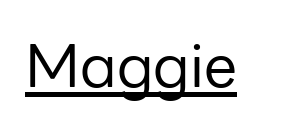
Q: Is the text bold? A: No.
Q: Is the text italic (slanted)? A: No, it is upright.
Q: Is the typeface a serif or a sans-serif typeface? A: Sans-serif.
Q: Is the text underlined? A: Yes.
Q: Is the spacing between letters normal or unusually wide? A: Normal.
Q: Width (condensed, normal, or wide)? A: Normal.
Q: Stroke contrast? A: Low.
Q: x-height? A: Medium.
Q: Monospaced? A: No.
